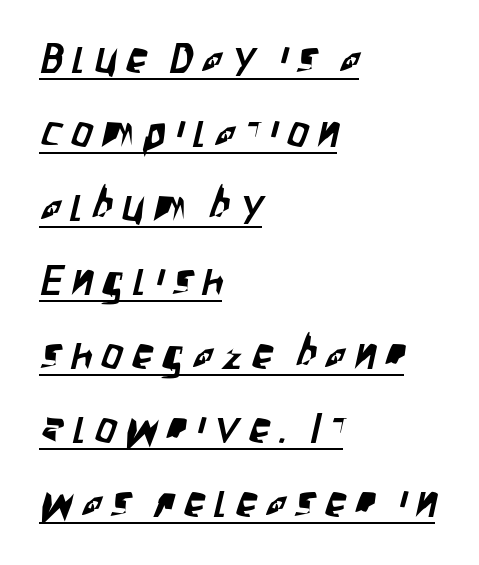
The image shows 42 px condensed sans-serif type; set left-aligned, line spacing 1.76x, unusually wide letter spacing (+0.22 em), underlined; low stroke contrast and a large x-height.
